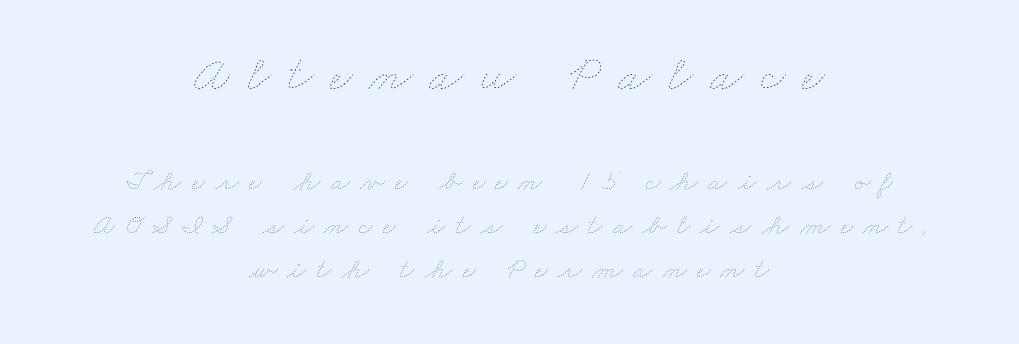
Q: Is the text bold? A: No.
Q: Is the text underlined? A: No.
Q: How is the paragraph aligned? A: Centered.
Q: Is the spacing between letters normal or unusually wide? A: Unusually wide.
Q: Is the spacing between lines tight, normal or loose? A: Normal.
Q: Which block of text is set in a larger size, the first (top) or the second (bottom)? A: The first (top) one.
Q: Width (condensed, normal, or wide)? A: Wide.
Q: Stroke contrast? A: Low.
Q: x-height? A: Small.
Q: Monospaced? A: No.
